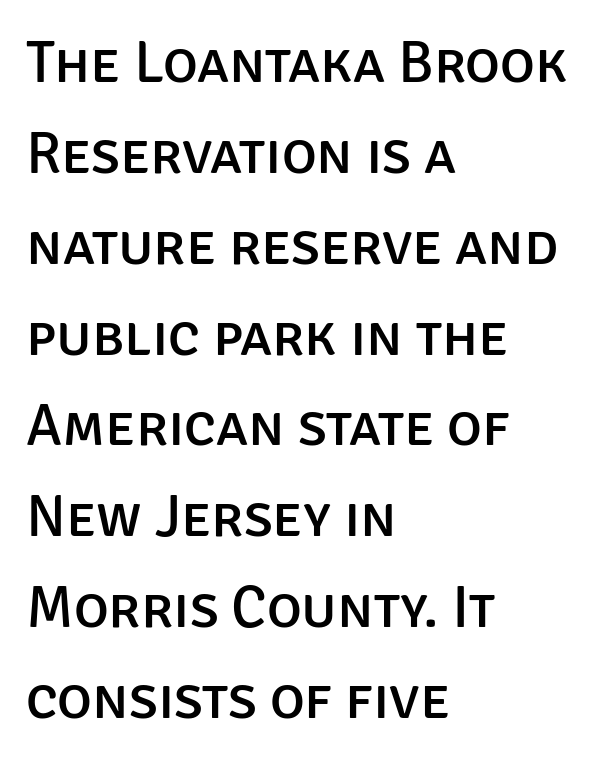
Spacing between characters is what you'd get straight out of the box. The words here are not underlined. A typesetter would label this face a sans. Leftover space on each line is placed entirely after the last word. Posture: vertical. Think of a printed novel: that variable character pitch is what you see here.
